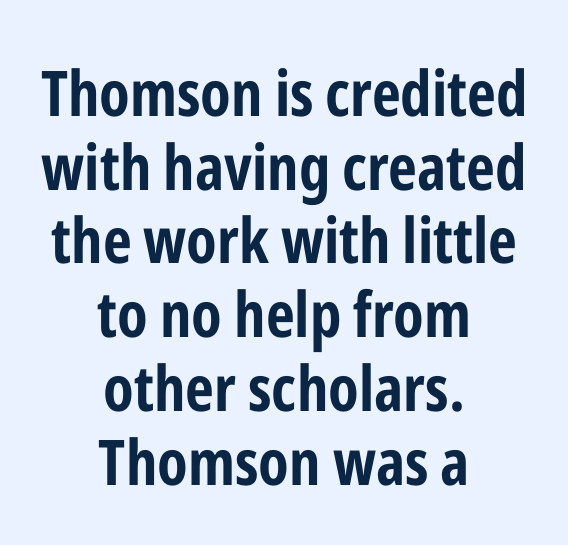
{"serif": "no", "italic": "no", "bold": "yes", "weight": "bold", "width": "condensed", "stroke_contrast": "low", "x_height": "medium", "monospaced": "no", "underline": "no", "align": "center", "line_spacing_ratio": 1.17, "letter_spacing": "normal", "letter_spacing_em": 0.0, "glyph_px": 63}
